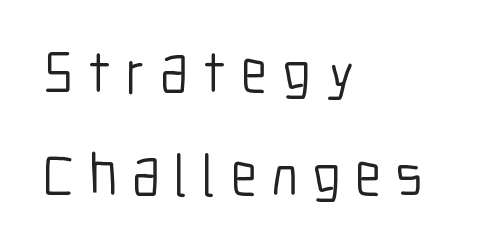
The image shows 60 px light, condensed sans-serif type, upright; set left-aligned, line spacing 1.71x, unusually wide letter spacing (+0.24 em), not underlined; low stroke contrast and a medium x-height.
